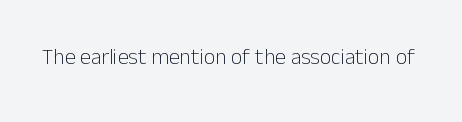
{"italic": "no", "bold": "no", "underline": "no", "letter_spacing": "normal", "letter_spacing_em": 0.0, "glyph_px": 22}
